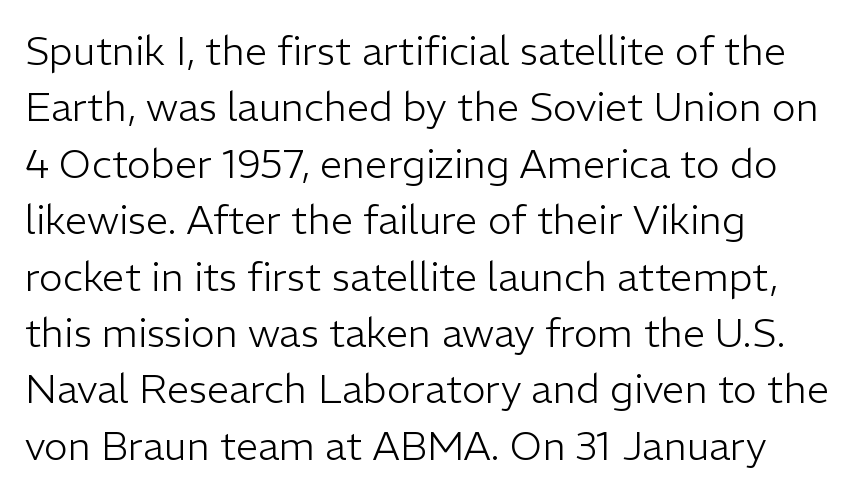
{"serif": "no", "italic": "no", "bold": "no", "weight": "light", "width": "normal", "stroke_contrast": "low", "x_height": "medium", "monospaced": "no", "underline": "no", "align": "left", "line_spacing": "normal", "line_spacing_ratio": 1.41, "letter_spacing": "normal", "letter_spacing_em": 0.0, "glyph_px": 40}
